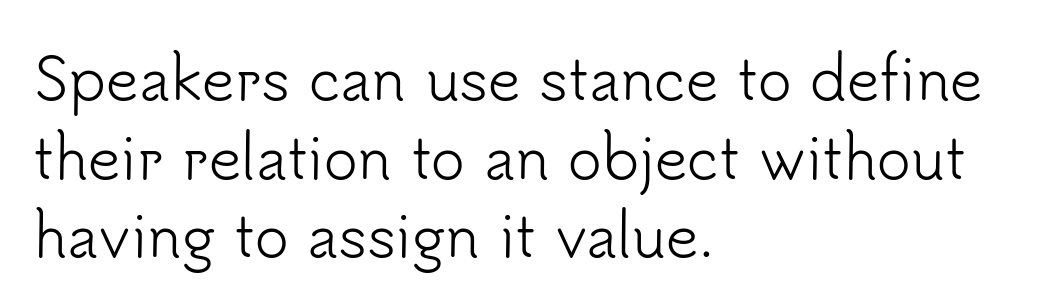
Q: Is the text bold? A: No.
Q: Is the text italic (slanted)? A: No, it is upright.
Q: Is the typeface a serif or a sans-serif typeface? A: Sans-serif.
Q: Is the text underlined? A: No.
Q: How is the paragraph aligned? A: Left-aligned.
Q: Is the spacing between letters normal or unusually wide? A: Normal.
Q: Is the spacing between lines tight, normal or loose? A: Normal.
Q: Width (condensed, normal, or wide)? A: Normal.
Q: Stroke contrast? A: Low.
Q: x-height? A: Small.
Q: Monospaced? A: No.
